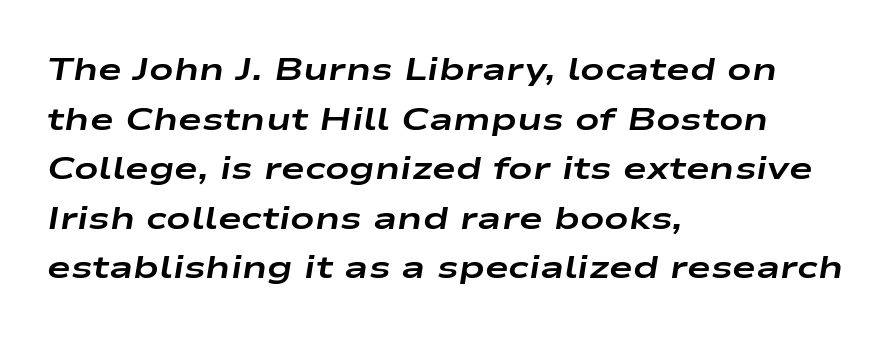
The image shows 32 px bold, wide type, italic (leaning right); set left-aligned, normal line spacing (1.55x), normal letter spacing, not underlined; low stroke contrast and a medium x-height.
